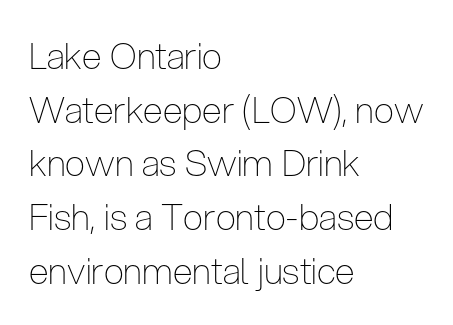
Q: Is the text bold? A: No.
Q: Is the text italic (slanted)? A: No, it is upright.
Q: Is the typeface a serif or a sans-serif typeface? A: Sans-serif.
Q: Is the text underlined? A: No.
Q: How is the paragraph aligned? A: Left-aligned.
Q: Is the spacing between letters normal or unusually wide? A: Normal.
Q: Is the spacing between lines tight, normal or loose? A: Normal.
Q: Width (condensed, normal, or wide)? A: Condensed.
Q: Stroke contrast? A: Low.
Q: x-height? A: Medium.
Q: Monospaced? A: No.
